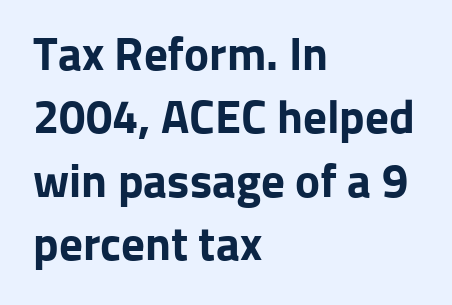
{"serif": "no", "italic": "no", "bold": "yes", "weight": "bold", "width": "normal", "stroke_contrast": "low", "x_height": "medium", "monospaced": "no", "underline": "no", "align": "left", "line_spacing": "normal", "line_spacing_ratio": 1.35, "letter_spacing": "normal", "letter_spacing_em": 0.0, "glyph_px": 47}
